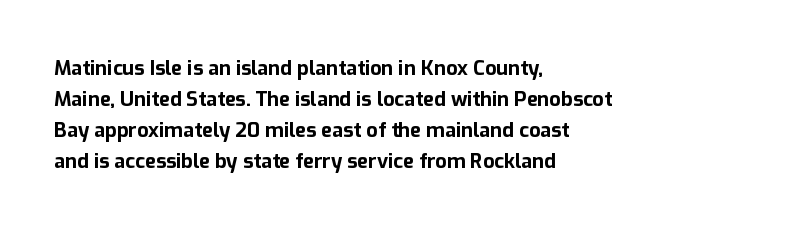
The image shows 20 px bold type, upright; set left-aligned, normal line spacing (1.55x), normal letter spacing, not underlined.
